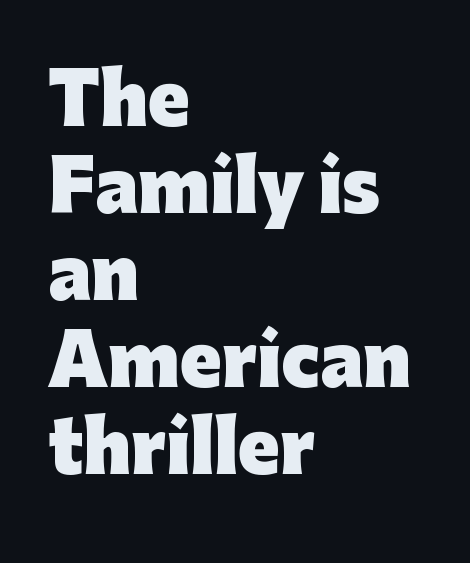
Q: Is the text bold? A: Yes.
Q: Is the text italic (slanted)? A: No, it is upright.
Q: Is the typeface a serif or a sans-serif typeface? A: Sans-serif.
Q: Is the text underlined? A: No.
Q: How is the paragraph aligned? A: Left-aligned.
Q: Is the spacing between letters normal or unusually wide? A: Normal.
Q: Is the spacing between lines tight, normal or loose? A: Normal.
Q: Width (condensed, normal, or wide)? A: Normal.
Q: Stroke contrast? A: Low.
Q: x-height? A: Medium.
Q: Monospaced? A: No.
